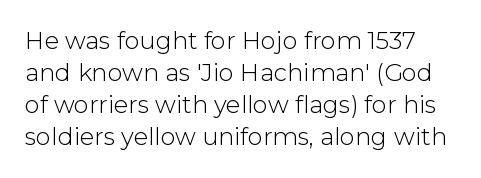
{"italic": "no", "bold": "no", "underline": "no", "line_spacing": "normal", "line_spacing_ratio": 1.34, "letter_spacing": "normal", "letter_spacing_em": 0.0, "glyph_px": 24}
